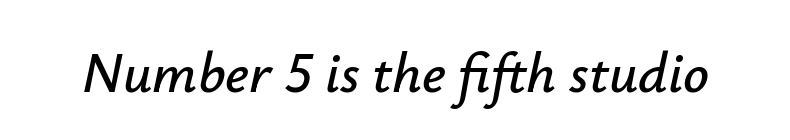
The image shows 57 px text type, italic (leaning right); set normal letter spacing, not underlined; low stroke contrast and a small x-height.
